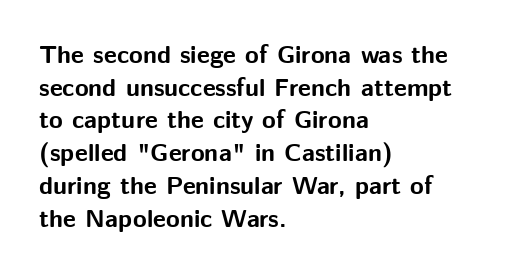
{"italic": "no", "bold": "yes", "underline": "no", "align": "left", "line_spacing": "normal", "line_spacing_ratio": 1.31, "letter_spacing": "normal", "letter_spacing_em": 0.0, "glyph_px": 25}
